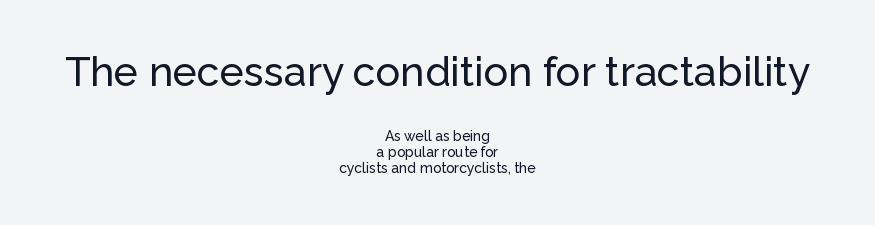
Lines of text with bare space underneath. Both edges are ragged and mirror each other, which tells us the setting is centered. Is this a sans? Yes — the strokes have no serifs. Quick note: not italic, upright.
